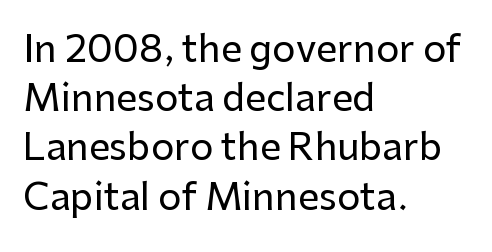
{"serif": "no", "italic": "no", "width": "normal", "stroke_contrast": "low", "x_height": "medium", "monospaced": "no", "underline": "no", "align": "left", "line_spacing": "normal", "line_spacing_ratio": 1.33, "letter_spacing": "normal", "letter_spacing_em": 0.0, "glyph_px": 37}
